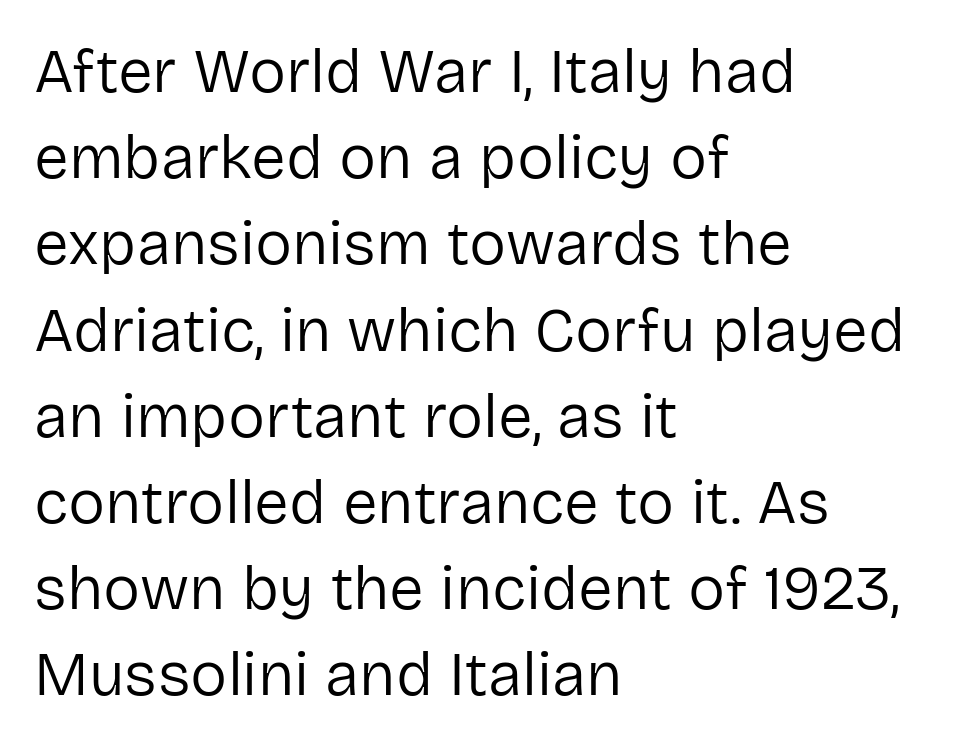
The image shows 62 px regular-weight sans-serif type, upright; set left-aligned, normal line spacing (1.39x), normal letter spacing, not underlined; low stroke contrast and a medium x-height.
